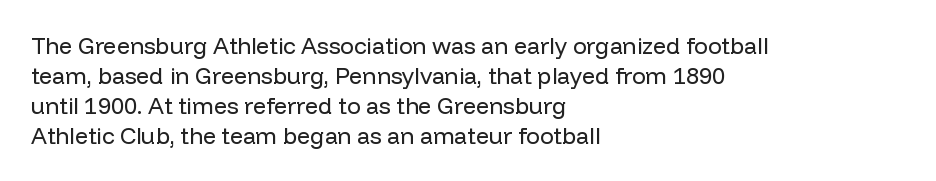
The lines are quadded left. The font sits on the lighter half of the weight spectrum, regular included. Tracking here is standard; glyphs follow each other at the usual distance. Italic? Not at all — the glyphs are vertical. Rule under the text: the space is simply empty.
